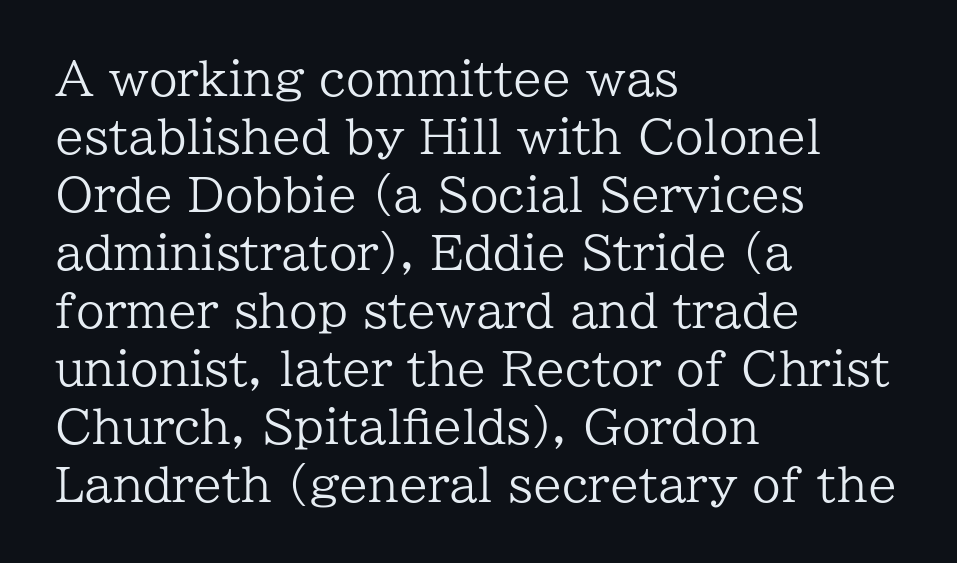
Q: Is the text bold? A: No.
Q: Is the text italic (slanted)? A: No, it is upright.
Q: Is the typeface a serif or a sans-serif typeface? A: Serif.
Q: Is the text underlined? A: No.
Q: How is the paragraph aligned? A: Left-aligned.
Q: Is the spacing between letters normal or unusually wide? A: Normal.
Q: Is the spacing between lines tight, normal or loose? A: Normal.
Q: Width (condensed, normal, or wide)? A: Normal.
Q: Stroke contrast? A: Low.
Q: x-height? A: Medium.
Q: Monospaced? A: No.
